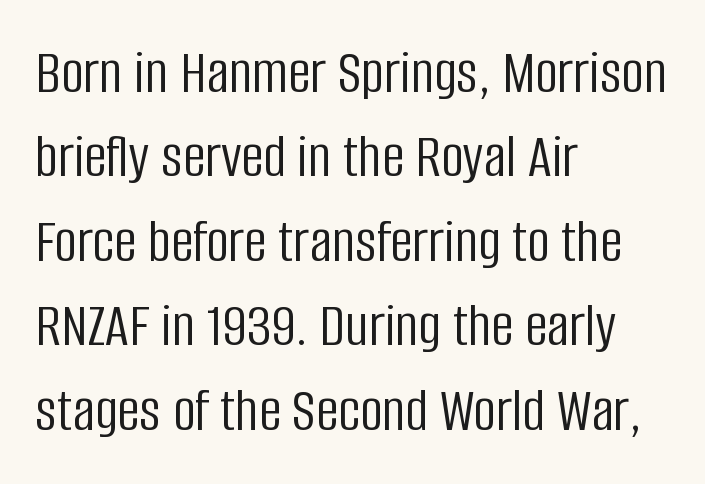
Each new line begins a customary step beneath the previous one. The lettering holds an erect, upright posture throughout. Students, note that the glyphs here touch the page at normal intervals. This rendering features lettering with no underline. The letters advance in unequal steps, a hallmark of proportional type. Each stroke keeps to a modest, everyday thickness or less.
